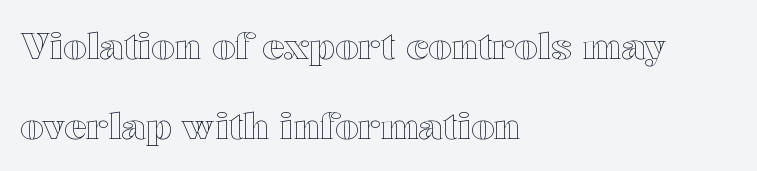
Q: Is the text italic (slanted)? A: No, it is upright.
Q: Is the text underlined? A: No.
Q: How is the paragraph aligned? A: Left-aligned.
Q: Is the spacing between letters normal or unusually wide? A: Normal.
Q: Is the spacing between lines tight, normal or loose? A: Loose.
Q: Width (condensed, normal, or wide)? A: Wide.
Q: x-height? A: Medium.
Q: Monospaced? A: No.
